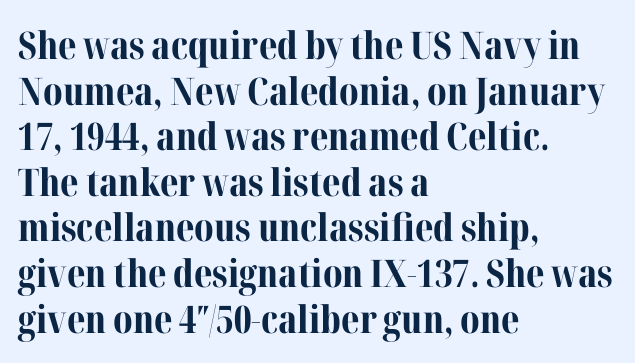
Q: Is the text bold? A: Yes.
Q: Is the text italic (slanted)? A: No, it is upright.
Q: Is the typeface a serif or a sans-serif typeface? A: Serif.
Q: Is the text underlined? A: No.
Q: How is the paragraph aligned? A: Left-aligned.
Q: Is the spacing between letters normal or unusually wide? A: Normal.
Q: Width (condensed, normal, or wide)? A: Normal.
Q: Stroke contrast? A: Medium.
Q: x-height? A: Medium.
Q: Monospaced? A: No.
